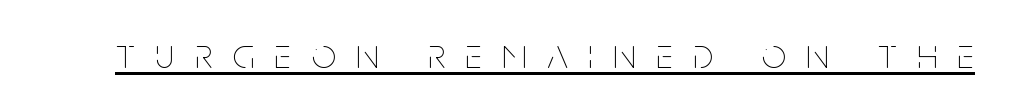
{"italic": "no", "bold": "no", "weight": "thin", "width": "condensed", "stroke_contrast": "low", "x_height": "large", "monospaced": "no", "underline": "yes", "letter_spacing": "wide", "letter_spacing_em": 0.5, "glyph_px": 42}
